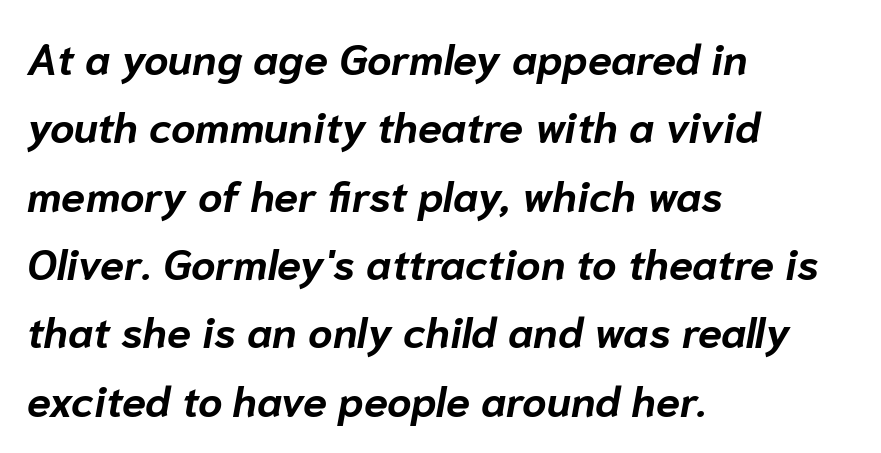
{"italic": "yes", "lean": "right", "slant_degrees": 10, "bold": "yes", "weight": "bold", "width": "normal", "stroke_contrast": "low", "x_height": "medium", "monospaced": "no", "underline": "no", "align": "left", "line_spacing": "normal", "line_spacing_ratio": 1.59, "letter_spacing": "normal", "letter_spacing_em": 0.0, "glyph_px": 43}
